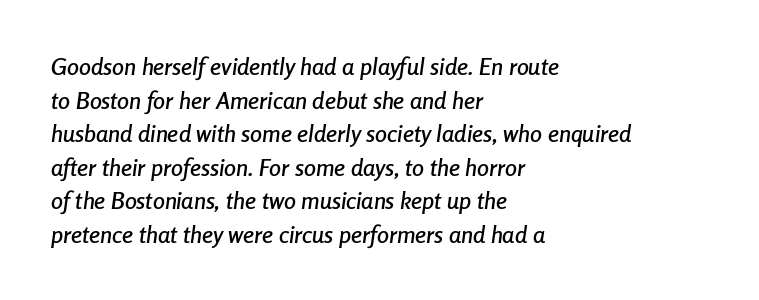
{"italic": "yes", "lean": "right", "slant_degrees": 8, "underline": "no", "align": "left", "line_spacing": "normal", "line_spacing_ratio": 1.4, "letter_spacing": "normal", "letter_spacing_em": 0.0, "glyph_px": 24}
